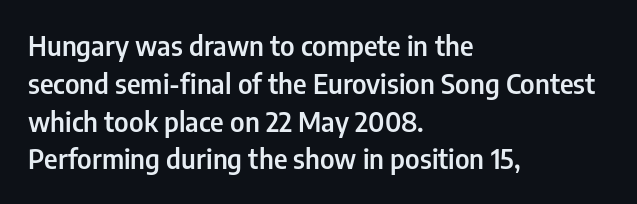
Short note: letters normally spaced. In terms of weight, the rendering is demibold, just under bold. Students, observe: this is what conventionally led text looks like. The typography opts for an upright posture over an oblique one. Each line starts at the same left margin while the right side varies. Check the space under the baseline: it is left empty.
